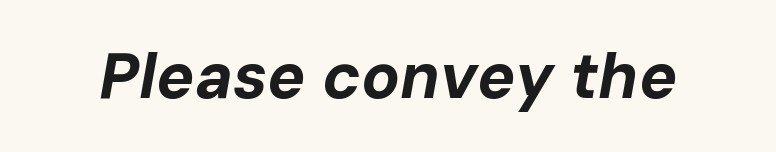
The letters sit at their default tracking, neither squeezed nor spread. The face used here has the dense, thick strokes of a bold. Quick note: underline off. The whole block is typeset with a tilt. Do the characters align in a grid? No, the font is proportional.
